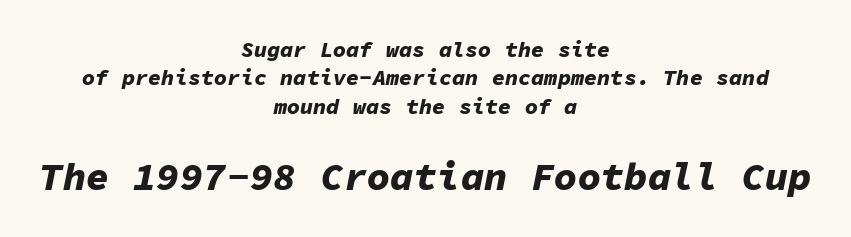
{"italic": "yes", "lean": "right", "slant_degrees": 11, "bold": "yes", "weight": "bold", "width": "normal", "stroke_contrast": "low", "x_height": "medium", "monospaced": "yes", "underline": "no", "align": "center", "line_spacing": "normal", "line_spacing_ratio": 1.29, "letter_spacing": "normal", "letter_spacing_em": 0.0, "larger_block": "second", "size_ratio": 1.77, "glyph_px": 39}
